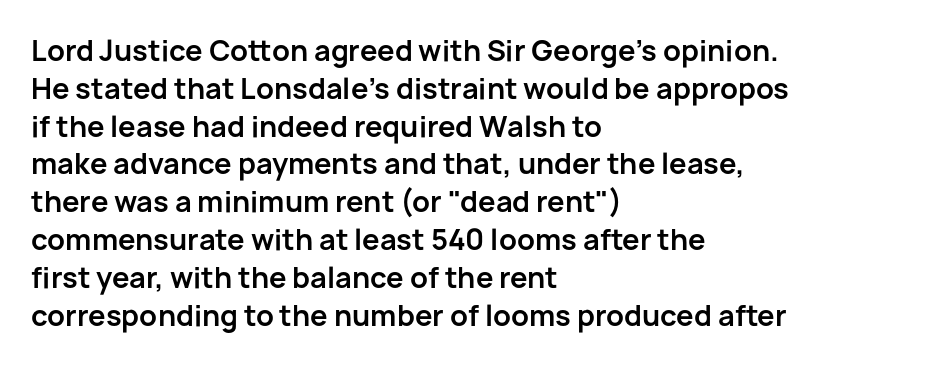
Line beginnings align vertically; line endings do not. You'd pick this weight for a headline — it's a proper bold. There is no visible air inserted between adjacent glyphs. Each row of text sits above clean, open space. The glyphs in this specimen are sans serif.
